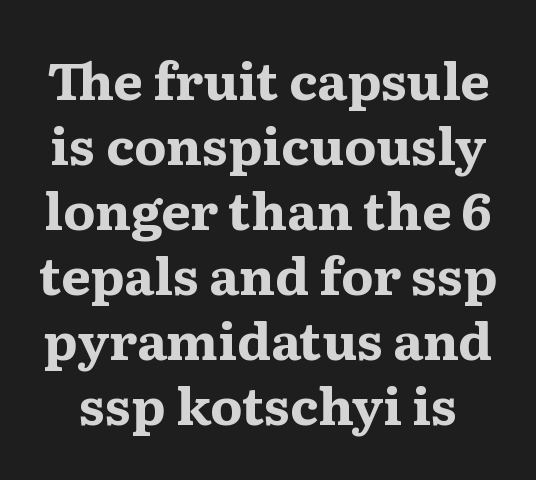
Q: Is the text bold? A: Yes.
Q: Is the text italic (slanted)? A: No, it is upright.
Q: Is the typeface a serif or a sans-serif typeface? A: Serif.
Q: Is the text underlined? A: No.
Q: Is the spacing between letters normal or unusually wide? A: Normal.
Q: Is the spacing between lines tight, normal or loose? A: Normal.
Q: Width (condensed, normal, or wide)? A: Wide.
Q: Stroke contrast? A: Medium.
Q: x-height? A: Medium.
Q: Monospaced? A: No.
